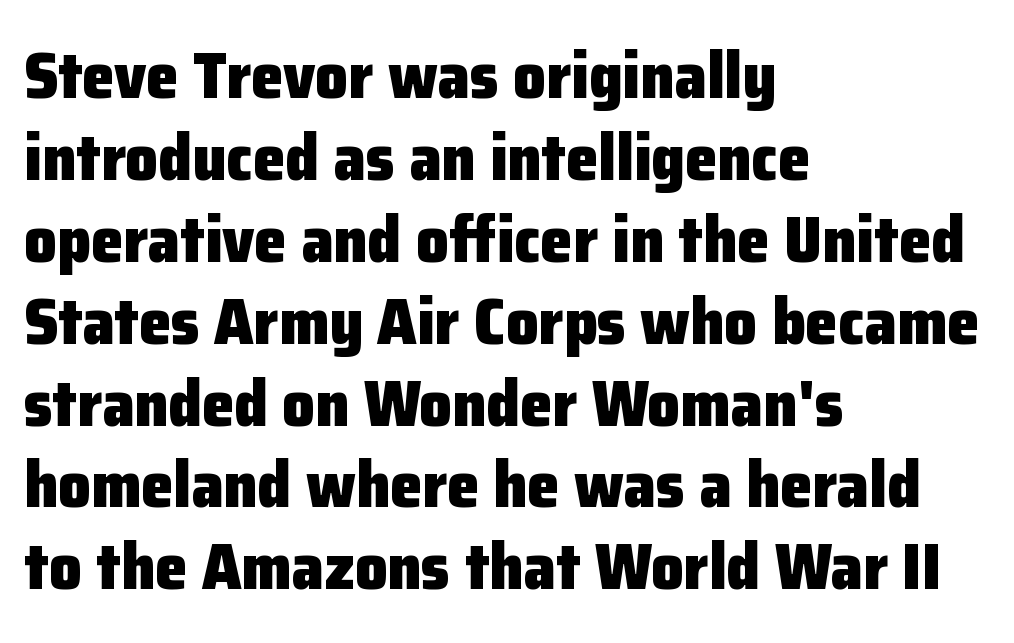
Q: Is the text bold? A: Yes.
Q: Is the text italic (slanted)? A: No, it is upright.
Q: Is the typeface a serif or a sans-serif typeface? A: Sans-serif.
Q: Is the text underlined? A: No.
Q: How is the paragraph aligned? A: Left-aligned.
Q: Is the spacing between letters normal or unusually wide? A: Normal.
Q: Is the spacing between lines tight, normal or loose? A: Normal.
Q: Width (condensed, normal, or wide)? A: Normal.
Q: Stroke contrast? A: Low.
Q: x-height? A: Medium.
Q: Monospaced? A: No.
